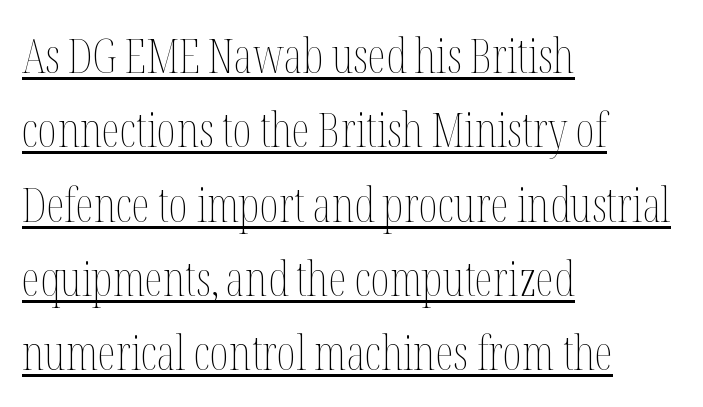
{"italic": "no", "bold": "no", "weight": "thin", "width": "condensed", "stroke_contrast": "medium", "x_height": "medium", "monospaced": "no", "underline": "yes", "align": "left", "line_spacing": "normal", "line_spacing_ratio": 1.58, "letter_spacing": "normal", "letter_spacing_em": 0.0, "glyph_px": 47}
